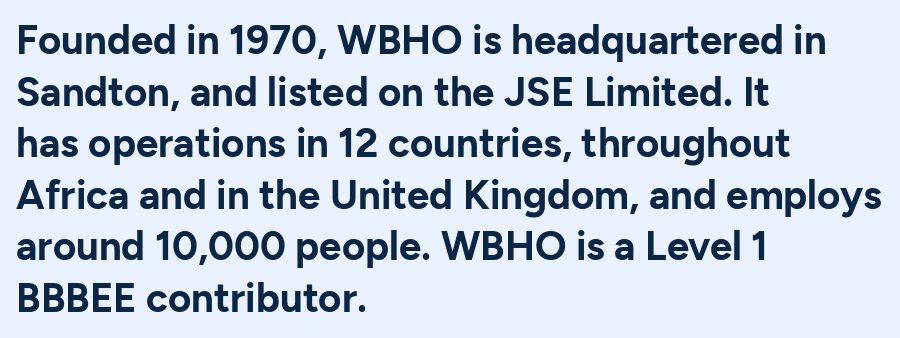
The image shows 40 px bold sans-serif type, upright; set left-aligned, normal line spacing (1.29x), normal letter spacing, not underlined; low stroke contrast and a medium x-height.
